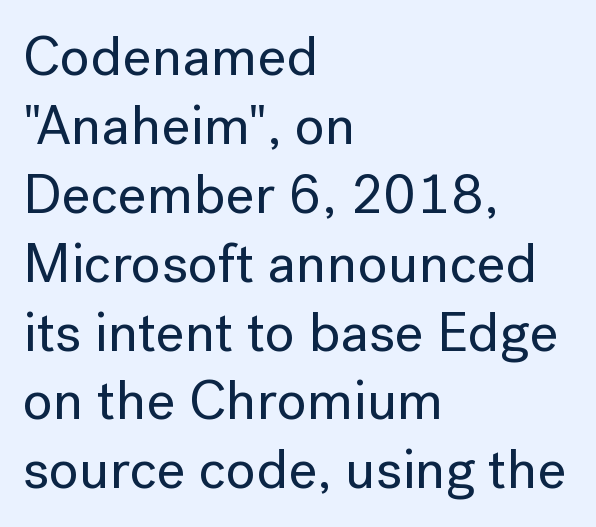
{"serif": "no", "italic": "no", "width": "normal", "stroke_contrast": "low", "x_height": "medium", "monospaced": "no", "underline": "no", "align": "left", "line_spacing_ratio": 1.23, "letter_spacing": "normal", "letter_spacing_em": 0.0, "glyph_px": 56}
